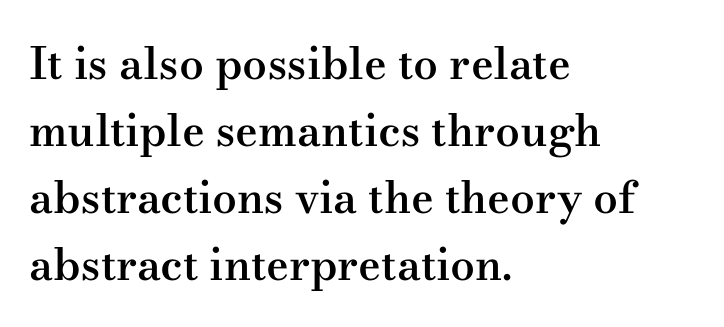
{"serif": "yes", "italic": "no", "bold": "semi", "weight": "semibold", "width": "wide", "stroke_contrast": "medium", "x_height": "small", "monospaced": "no", "underline": "no", "align": "left", "line_spacing": "normal", "line_spacing_ratio": 1.52, "letter_spacing": "normal", "letter_spacing_em": 0.0, "glyph_px": 44}
